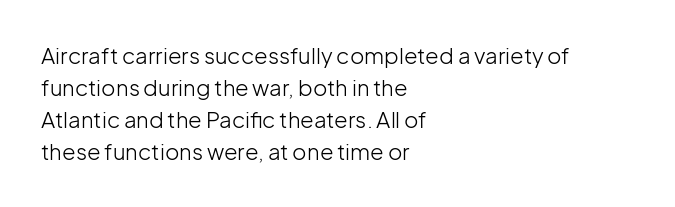
The image shows 22 px text type, upright; set left-aligned, normal line spacing (1.46x), normal letter spacing, not underlined.
